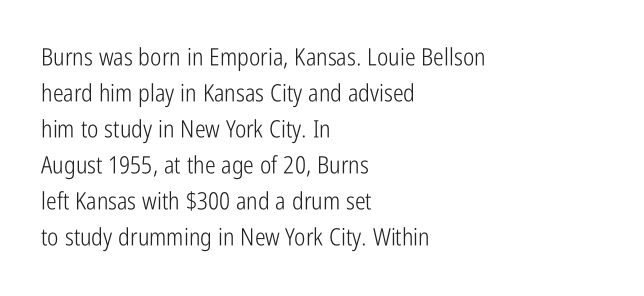
There is no visible air inserted between adjacent glyphs. The rendering anchors every line to the left-hand side. Counters stay open thanks to moderate or lighter strokes. Is there much room between lines? A standard amount, neither cramped nor airy. Type without underlining.
